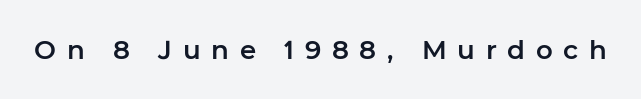
{"italic": "no", "underline": "no", "letter_spacing": "wide", "letter_spacing_em": 0.41, "glyph_px": 26}
